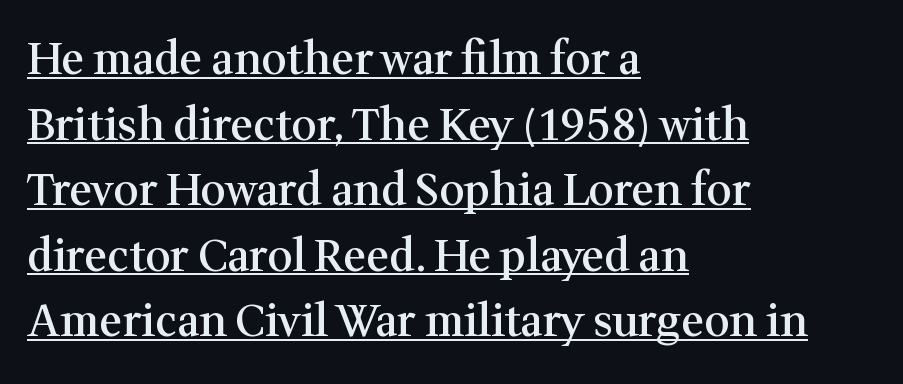
{"serif": "yes", "italic": "no", "bold": "semi", "weight": "semibold", "width": "normal", "stroke_contrast": "medium", "x_height": "medium", "monospaced": "no", "underline": "yes", "align": "left", "line_spacing": "normal", "line_spacing_ratio": 1.49, "letter_spacing": "normal", "letter_spacing_em": 0.0, "glyph_px": 44}
